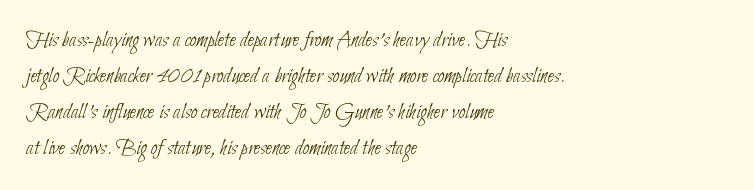
The image shows 23 px text type; set left-aligned, normal line spacing (1.56x), normal letter spacing, not underlined.
